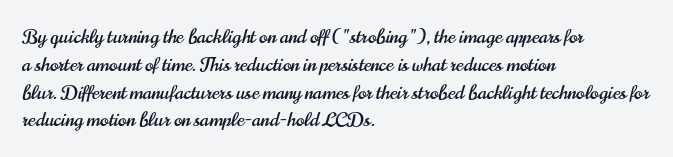
{"underline": "no", "align": "left", "line_spacing": "normal", "line_spacing_ratio": 1.39, "letter_spacing": "normal", "letter_spacing_em": 0.0, "glyph_px": 20}
